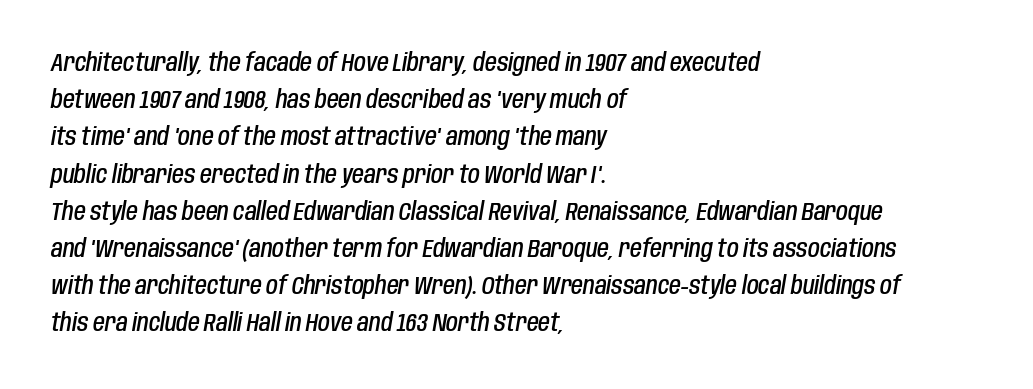
The image shows 24 px text type, italic (leaning right); set left-aligned, normal line spacing (1.55x), normal letter spacing, not underlined.
